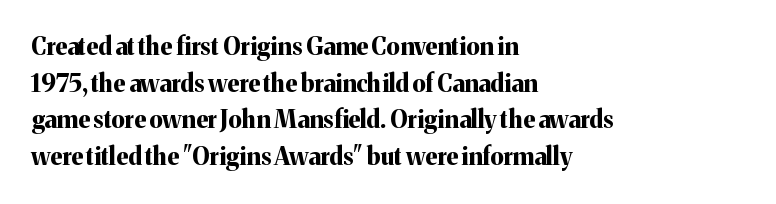
{"italic": "no", "bold": "yes", "underline": "no", "align": "left", "line_spacing": "normal", "line_spacing_ratio": 1.53, "letter_spacing": "normal", "letter_spacing_em": 0.0, "glyph_px": 24}
